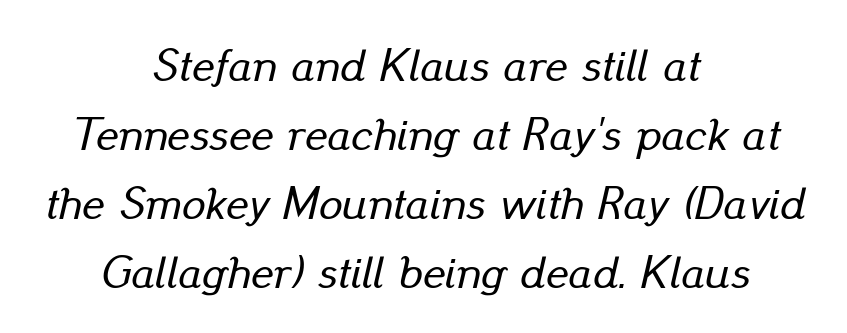
{"italic": "yes", "lean": "right", "slant_degrees": 13, "width": "normal", "stroke_contrast": "low", "x_height": "small", "monospaced": "no", "underline": "no", "align": "center", "line_spacing": "normal", "line_spacing_ratio": 1.47, "letter_spacing": "normal", "letter_spacing_em": 0.0, "glyph_px": 47}
